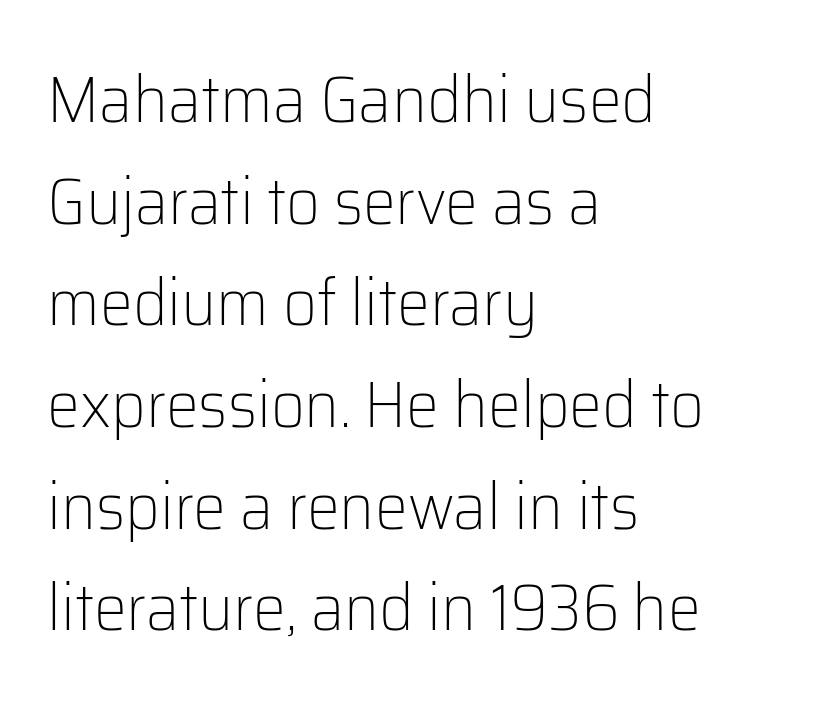
Ordinary non-slanted type is in use. Rows of type keep a routine distance in the vertical direction. Honestly, there is no underline to notice here at all. The passage shown is typeset with a sans-serif family. Spacing verdict: proportional, widths tailored to each character.
